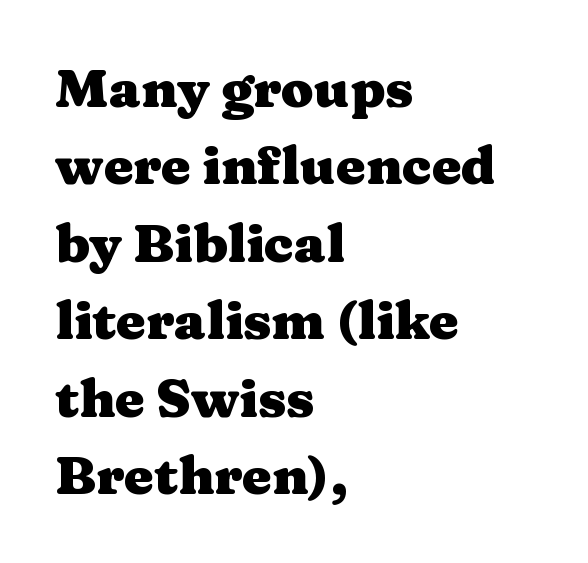
{"serif": "yes", "italic": "no", "bold": "yes", "weight": "heavy", "width": "wide", "stroke_contrast": "medium", "x_height": "medium", "monospaced": "no", "underline": "no", "align": "left", "line_spacing": "normal", "line_spacing_ratio": 1.46, "letter_spacing": "normal", "letter_spacing_em": 0.0, "glyph_px": 53}
